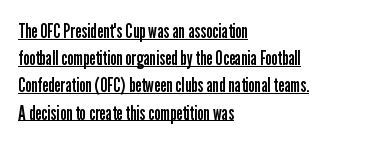
Italic? Not at all — the glyphs are vertical. Spacing between characters is what you'd get straight out of the box. Each new line begins a customary step beneath the previous one. Stroke mass is kept to a normal reading level or below. The rendering anchors every line to the left-hand side.
